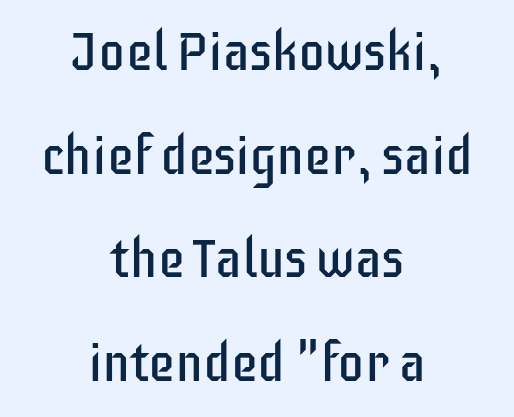
{"serif": "no", "italic": "no", "bold": "no", "weight": "regular", "width": "condensed", "stroke_contrast": "low", "x_height": "large", "monospaced": "no", "underline": "no", "align": "center", "line_spacing": "loose", "line_spacing_ratio": 1.92, "letter_spacing": "normal", "letter_spacing_em": 0.0, "glyph_px": 54}
